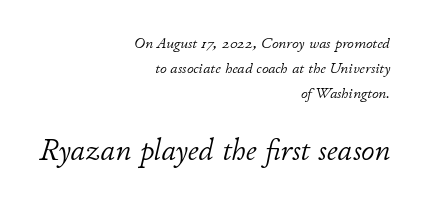
Posture: slanted. The passage shown stacks its lines at a standard gap. The following chunk of copy outweighs the initial chunk in type size. Caption: face not bold, strokes unweighted. Teacher's note: observe the even right margin — that is flush-right alignment. The face used here is proportionally spaced, like ordinary book or web type.
